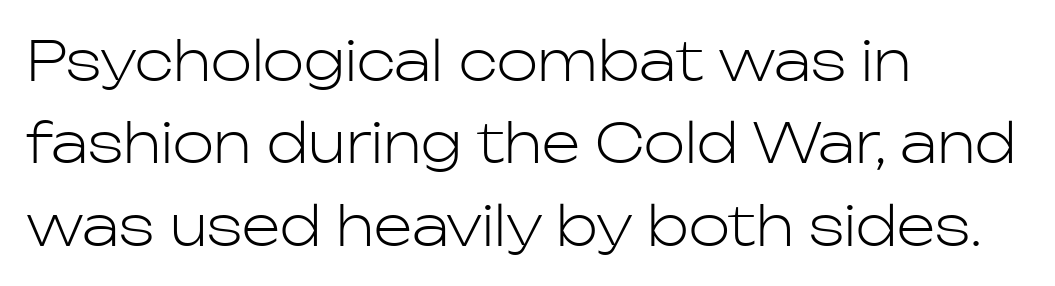
A typesetter would call this zero additional tracking. No chunkiness to these letters — they're not bold. The lines sit at an ordinary, default distance from one another. The typography opts for an upright posture over an oblique one.
